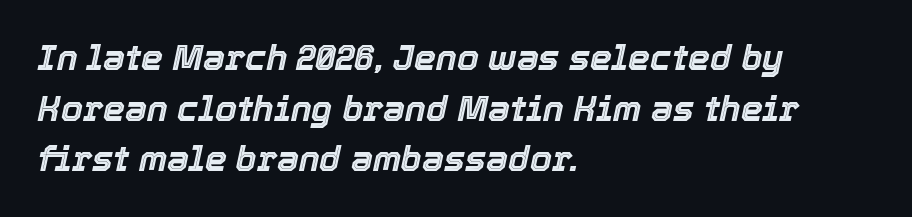
{"italic": "yes", "lean": "right", "slant_degrees": 12, "width": "normal", "x_height": "medium", "monospaced": "no", "underline": "no", "align": "left", "line_spacing": "normal", "line_spacing_ratio": 1.45, "letter_spacing": "normal", "letter_spacing_em": 0.0, "glyph_px": 35}
